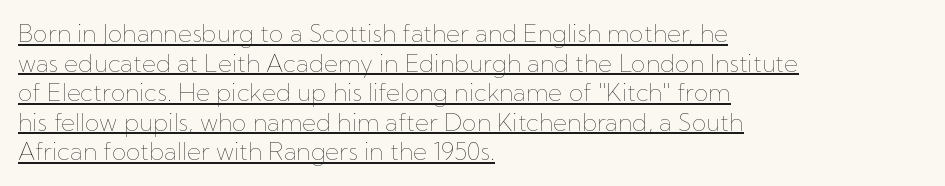
The image shows 24 px text type, upright; set left-aligned, line spacing 1.23x, normal letter spacing, underlined.
